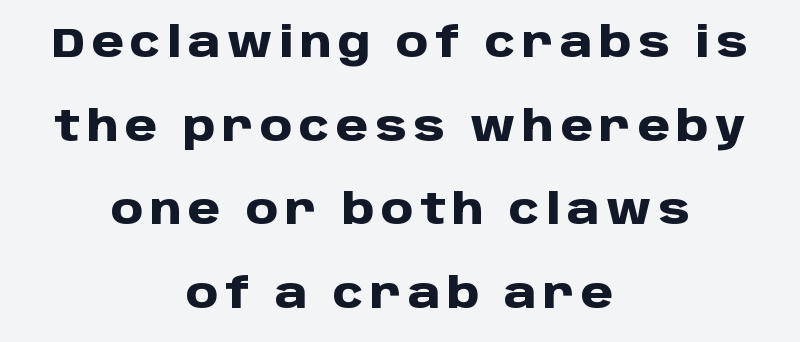
Q: Is the text bold? A: Yes.
Q: Is the text italic (slanted)? A: No, it is upright.
Q: Is the typeface a serif or a sans-serif typeface? A: Sans-serif.
Q: Is the text underlined? A: No.
Q: How is the paragraph aligned? A: Centered.
Q: Is the spacing between lines tight, normal or loose? A: Loose.
Q: Width (condensed, normal, or wide)? A: Normal.
Q: Stroke contrast? A: Low.
Q: x-height? A: Large.
Q: Monospaced? A: No.
